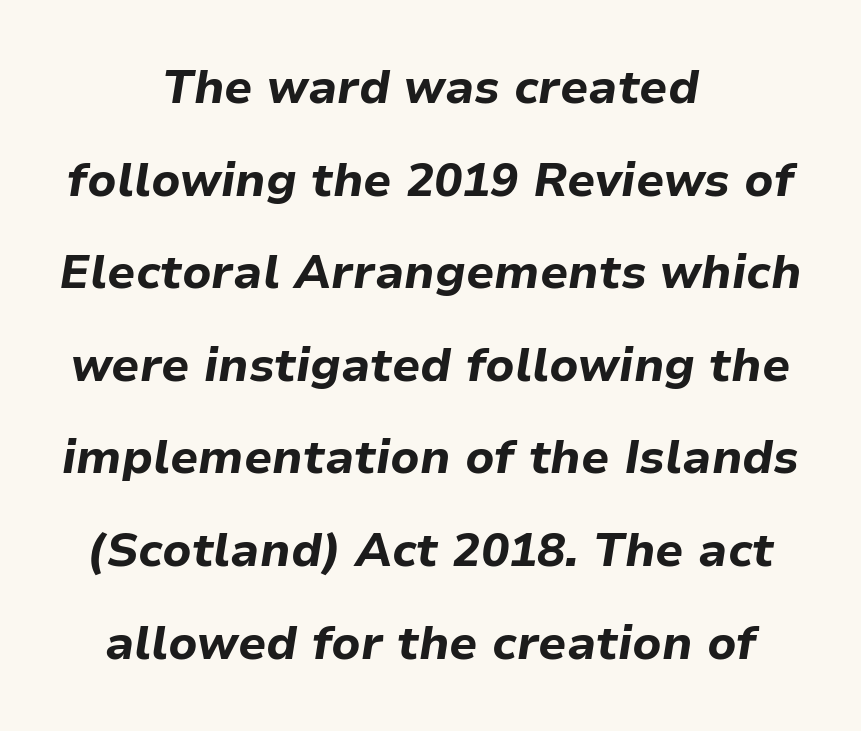
{"italic": "yes", "lean": "right", "slant_degrees": 9, "bold": "yes", "weight": "bold", "width": "normal", "stroke_contrast": "low", "x_height": "medium", "monospaced": "no", "underline": "no", "align": "center", "line_spacing": "loose", "line_spacing_ratio": 1.97, "letter_spacing": "normal", "letter_spacing_em": 0.0, "glyph_px": 47}
